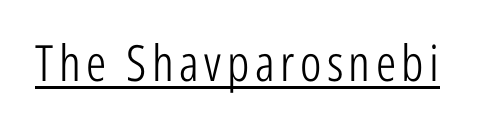
The image shows 50 px light, condensed sans-serif type, upright; set underlined; low stroke contrast and a medium x-height.
